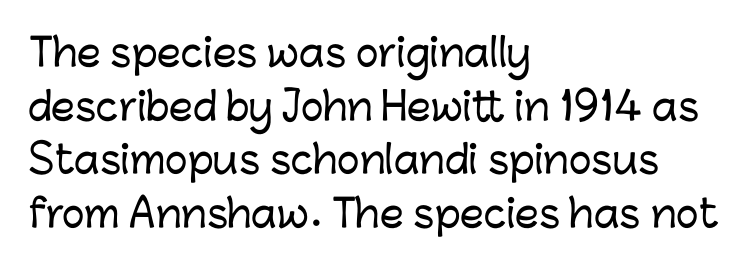
A typesetter would call this proportional, since set widths differ per character. No word sits above an underline. Evenly set lines give the paragraph a standard silhouette. In CSS terms this would be text-align: left. Does the type have serifs? No, each stem ends abruptly.
